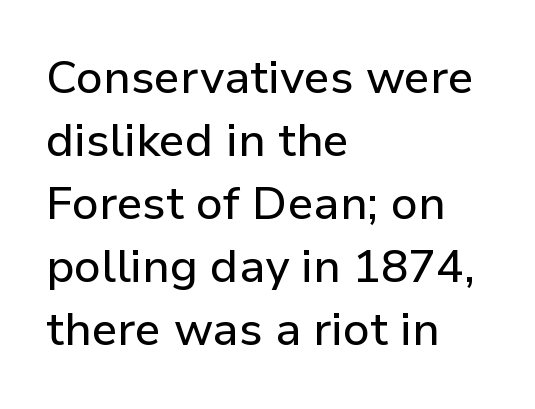
{"serif": "no", "italic": "no", "width": "normal", "stroke_contrast": "low", "x_height": "medium", "monospaced": "no", "underline": "no", "align": "left", "line_spacing": "normal", "line_spacing_ratio": 1.37, "letter_spacing": "normal", "letter_spacing_em": 0.0, "glyph_px": 46}
